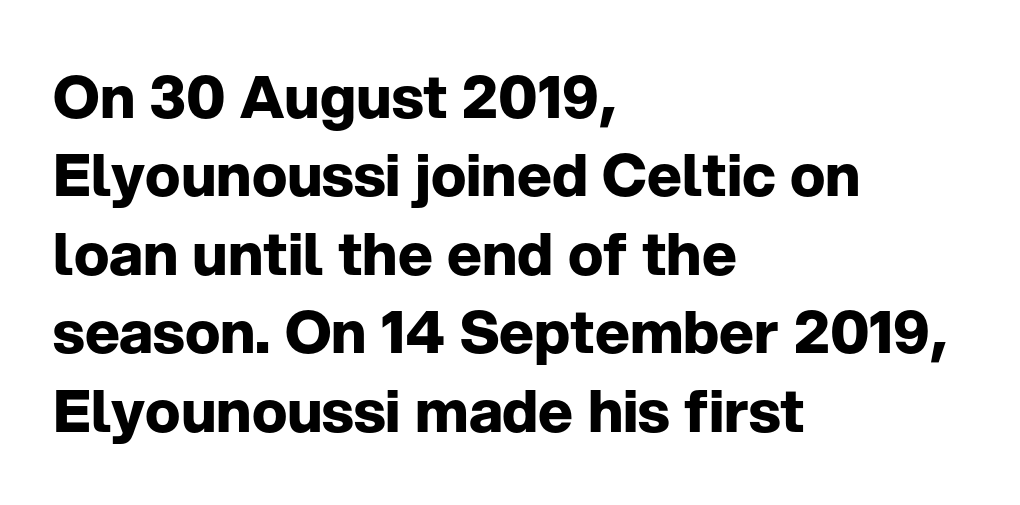
Honestly, there is no underline to notice here at all. Visually the block forms a straight wall on the left and a jagged coastline on the right. The typeface chosen for these lines omits serifs. The rows are spaced the way most documents space them. A typesetter would mark this as roman, not italic. Character widths vary here, with narrow letters taking less room than wide ones.
